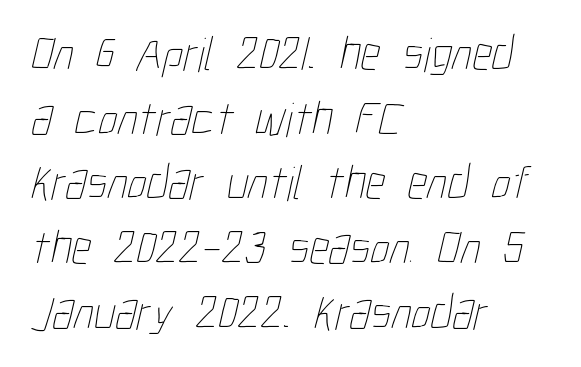
Q: Is the text bold? A: No.
Q: Is the text underlined? A: No.
Q: How is the paragraph aligned? A: Left-aligned.
Q: Is the spacing between letters normal or unusually wide? A: Normal.
Q: Is the spacing between lines tight, normal or loose? A: Normal.
Q: Width (condensed, normal, or wide)? A: Condensed.
Q: Stroke contrast? A: Low.
Q: x-height? A: Medium.
Q: Monospaced? A: No.
